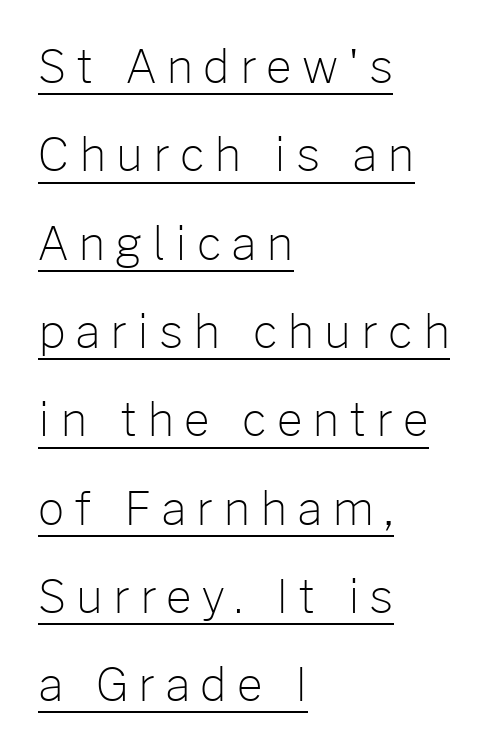
The image shows 46 px light sans-serif type, upright; set left-aligned, loose line spacing (1.92x), unusually wide letter spacing (+0.21 em), underlined; low stroke contrast and a medium x-height.
